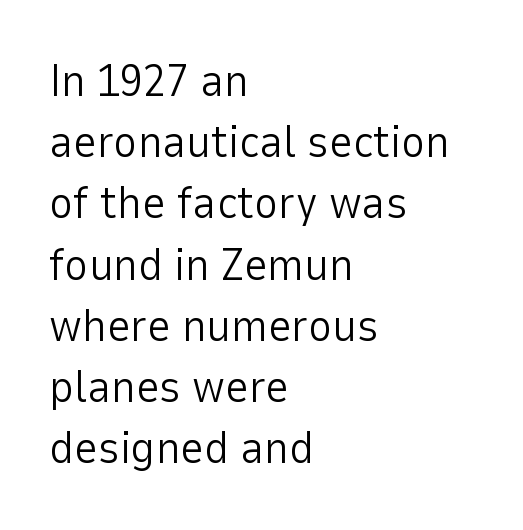
The image shows 46 px light sans-serif type, upright; set left-aligned, normal line spacing (1.33x), normal letter spacing, not underlined; low stroke contrast and a medium x-height.
